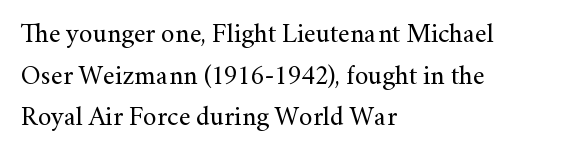
This sample uses an upright cut, with every glyph sitting square on the baseline. Lines of text with bare space underneath. The setting favours the left margin, as ordinary paragraphs usually do. Leading: standard. The typesetting does not lean heavy: it is not bold. You could call the tracking neutral — neither tight nor loose.
